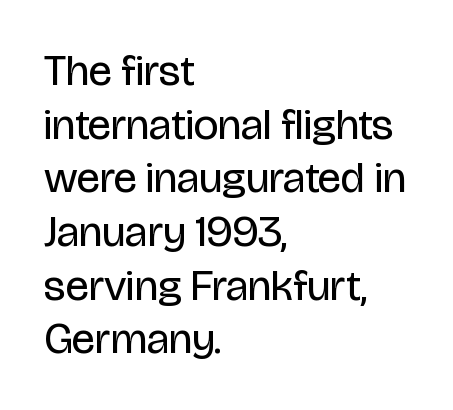
{"serif": "no", "italic": "no", "bold": "no", "weight": "regular", "width": "condensed", "stroke_contrast": "low", "x_height": "large", "monospaced": "no", "underline": "no", "align": "left", "line_spacing_ratio": 1.22, "letter_spacing": "normal", "letter_spacing_em": 0.0, "glyph_px": 44}
